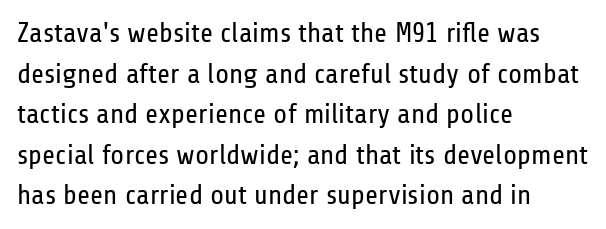
Q: Is the text bold? A: No.
Q: Is the text italic (slanted)? A: No, it is upright.
Q: Is the typeface a serif or a sans-serif typeface? A: Sans-serif.
Q: Is the text underlined? A: No.
Q: How is the paragraph aligned? A: Left-aligned.
Q: Is the spacing between letters normal or unusually wide? A: Normal.
Q: Is the spacing between lines tight, normal or loose? A: Normal.
Q: Width (condensed, normal, or wide)? A: Condensed.
Q: Stroke contrast? A: Low.
Q: x-height? A: Medium.
Q: Monospaced? A: No.
